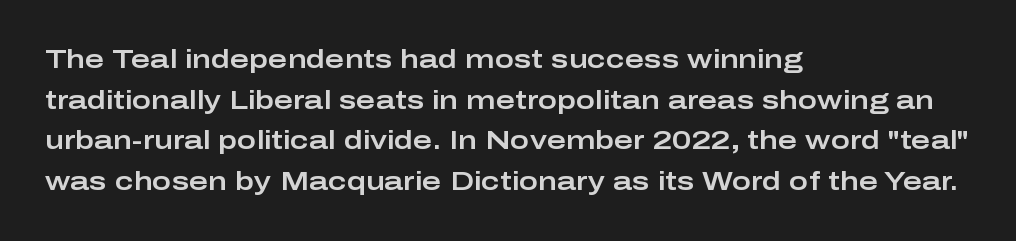
Q: Is the text italic (slanted)? A: No, it is upright.
Q: Is the text underlined? A: No.
Q: How is the paragraph aligned? A: Left-aligned.
Q: Is the spacing between letters normal or unusually wide? A: Normal.
Q: Is the spacing between lines tight, normal or loose? A: Normal.
